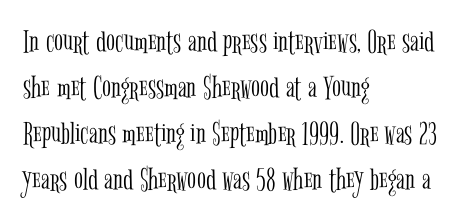
Q: Is the text bold? A: No.
Q: Is the text italic (slanted)? A: No, it is upright.
Q: Is the typeface a serif or a sans-serif typeface? A: Serif.
Q: Is the text underlined? A: No.
Q: How is the paragraph aligned? A: Left-aligned.
Q: Is the spacing between letters normal or unusually wide? A: Normal.
Q: Is the spacing between lines tight, normal or loose? A: Normal.
Q: Width (condensed, normal, or wide)? A: Condensed.
Q: Stroke contrast? A: Low.
Q: x-height? A: Medium.
Q: Monospaced? A: No.
